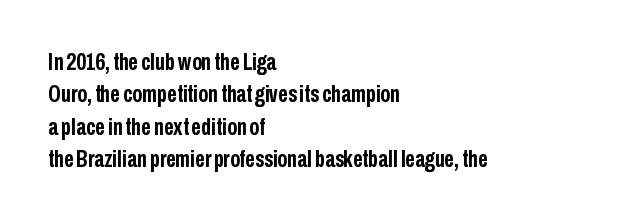
Q: Is the text bold? A: Yes.
Q: Is the text italic (slanted)? A: No, it is upright.
Q: Is the text underlined? A: No.
Q: How is the paragraph aligned? A: Left-aligned.
Q: Is the spacing between letters normal or unusually wide? A: Normal.
Q: Is the spacing between lines tight, normal or loose? A: Normal.
